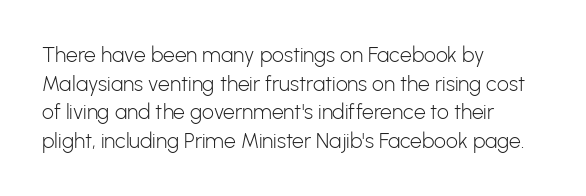
The image shows 21 px text type, upright; set left-aligned, normal line spacing (1.36x), normal letter spacing, not underlined.
